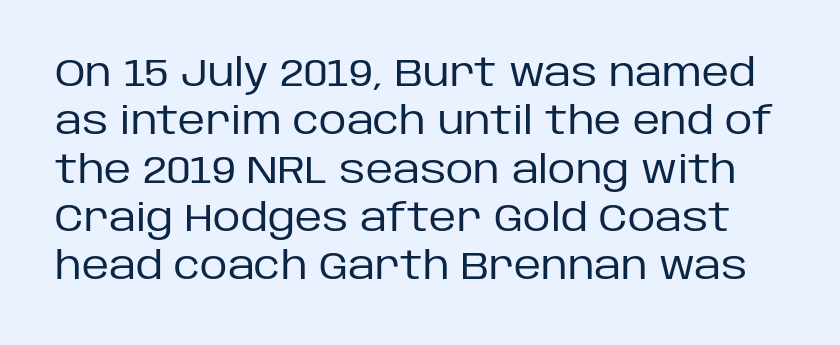
The face used here is proportionally spaced, like ordinary book or web type. Unmarked baselines from the first word to the last. Evenly set lines give the paragraph a standard silhouette. Upright lettering throughout. Note: no serifs on the glyphs. The characters are drawn with everyday or finer stroke widths.
